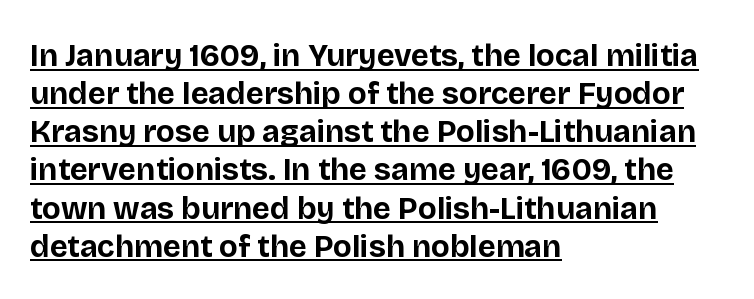
Q: Is the text bold? A: Yes.
Q: Is the text italic (slanted)? A: No, it is upright.
Q: Is the typeface a serif or a sans-serif typeface? A: Sans-serif.
Q: Is the text underlined? A: Yes.
Q: How is the paragraph aligned? A: Left-aligned.
Q: Is the spacing between letters normal or unusually wide? A: Normal.
Q: Width (condensed, normal, or wide)? A: Normal.
Q: Stroke contrast? A: Low.
Q: x-height? A: Large.
Q: Monospaced? A: No.
